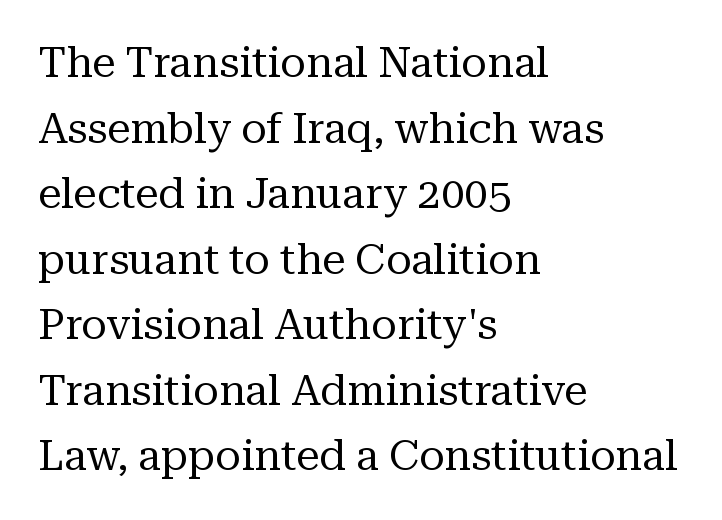
The image shows 42 px regular-weight serif type, upright; set left-aligned, normal line spacing (1.56x), normal letter spacing, not underlined; medium stroke contrast and a medium x-height.
